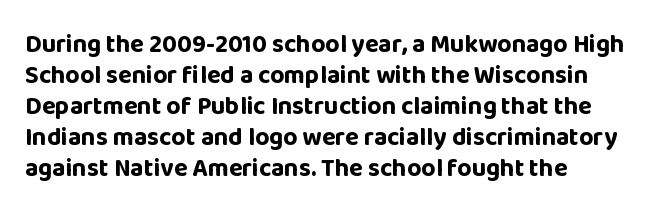
The zone under the glyphs is completely vacant. The glyphs have the mass of a bold cut. No italicization has been applied; the sample stays upright. How are the letters spaced? Ordinarily, with no added tracking.
